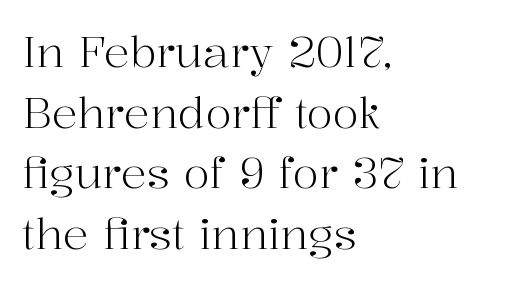
The image shows 43 px light serif type, upright; set left-aligned, normal line spacing (1.41x), normal letter spacing, not underlined; high stroke contrast and a medium x-height.
